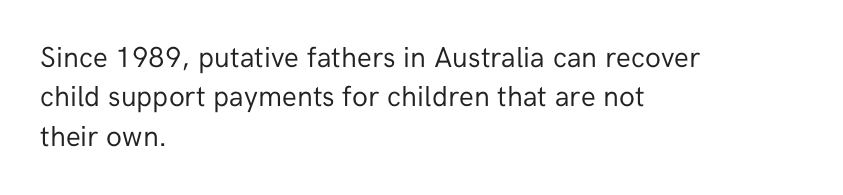
{"serif": "no", "italic": "no", "bold": "no", "weight": "regular", "width": "normal", "stroke_contrast": "low", "x_height": "medium", "monospaced": "no", "underline": "no", "align": "left", "line_spacing": "normal", "line_spacing_ratio": 1.36, "letter_spacing": "normal", "letter_spacing_em": 0.0, "glyph_px": 29}
